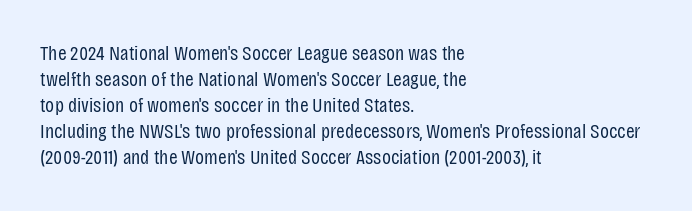
Q: Is the text bold? A: No.
Q: Is the text italic (slanted)? A: No, it is upright.
Q: Is the text underlined? A: No.
Q: How is the paragraph aligned? A: Left-aligned.
Q: Is the spacing between letters normal or unusually wide? A: Normal.
